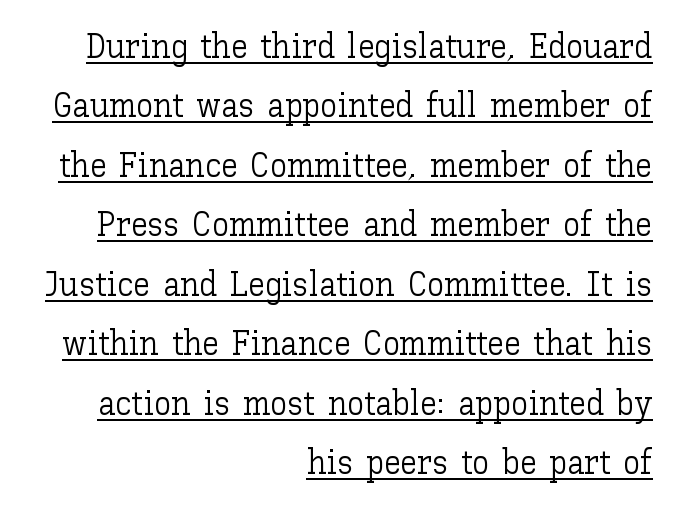
{"italic": "no", "bold": "no", "weight": "light", "width": "normal", "stroke_contrast": "low", "x_height": "medium", "monospaced": "no", "underline": "yes", "align": "right", "line_spacing_ratio": 1.75, "letter_spacing": "normal", "letter_spacing_em": 0.0, "glyph_px": 34}
